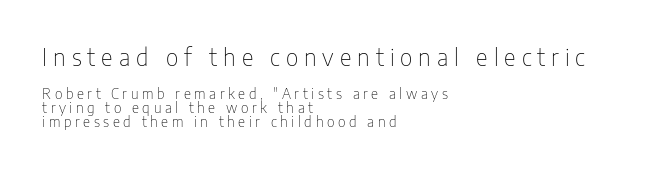
Unmarked baselines from the first word to the last. Ascenders rise straight up at ninety degrees. Compared with a centered layout, this one pins lines to the left instead. Caption: upper text group enlarged, lower text group reduced.
